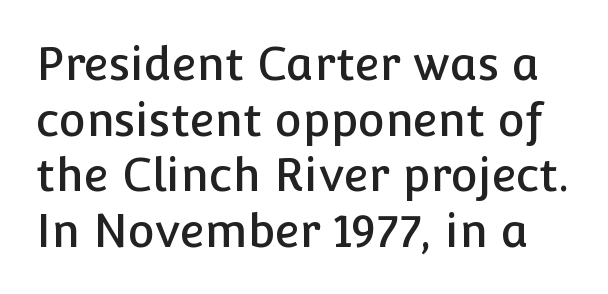
Q: Is the text italic (slanted)? A: No, it is upright.
Q: Is the typeface a serif or a sans-serif typeface? A: Sans-serif.
Q: Is the text underlined? A: No.
Q: Is the spacing between letters normal or unusually wide? A: Normal.
Q: Width (condensed, normal, or wide)? A: Normal.
Q: Stroke contrast? A: Low.
Q: x-height? A: Medium.
Q: Monospaced? A: No.
